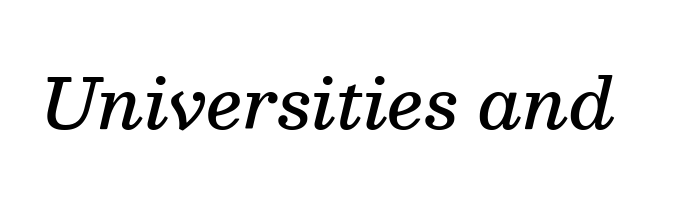
Every character sits at an angle, as italics do. These lines carry some extra weight — a demibold, not a full bold. Each row of text sits above clean, open space. I'd call this a serif setting — the letters wear small feet.
